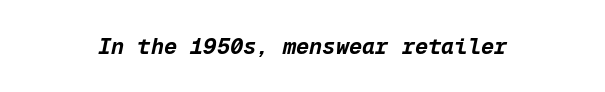
{"italic": "yes", "lean": "right", "slant_degrees": 12, "bold": "yes", "underline": "no", "letter_spacing": "normal", "letter_spacing_em": 0.0, "glyph_px": 22}
